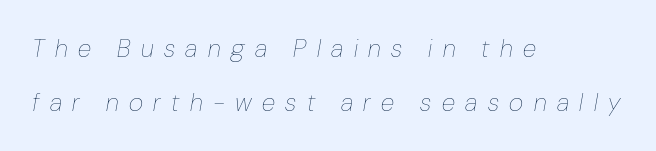
The image shows 25 px text type, italic (leaning right); set left-aligned, loose line spacing (2.15x), unusually wide letter spacing (+0.42 em), not underlined.
